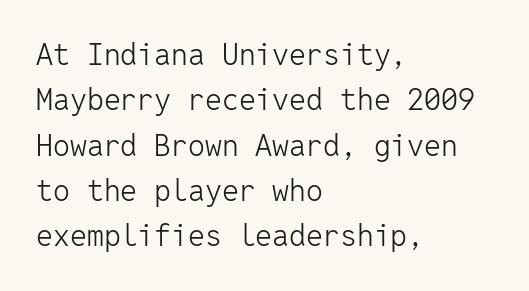
The image shows 30 px light sans-serif type, upright, monospaced; set left-aligned, normal line spacing (1.51x), normal letter spacing, not underlined; low stroke contrast and a medium x-height.
